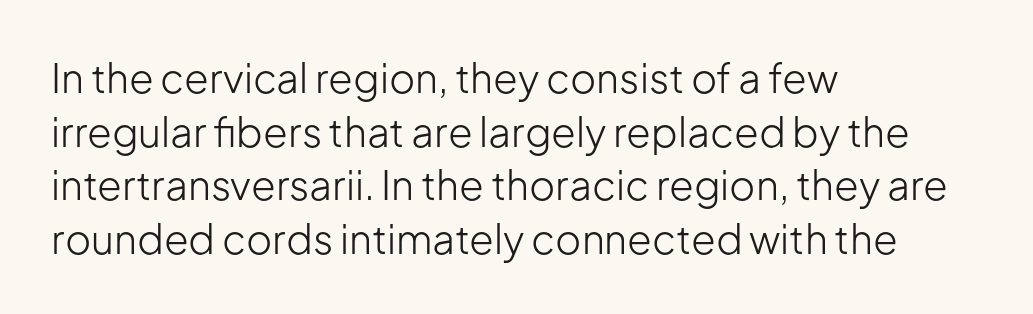
{"serif": "no", "italic": "no", "bold": "no", "weight": "light", "width": "normal", "stroke_contrast": "low", "x_height": "medium", "monospaced": "no", "underline": "no", "align": "left", "line_spacing": "normal", "line_spacing_ratio": 1.34, "letter_spacing": "normal", "letter_spacing_em": 0.0, "glyph_px": 40}
